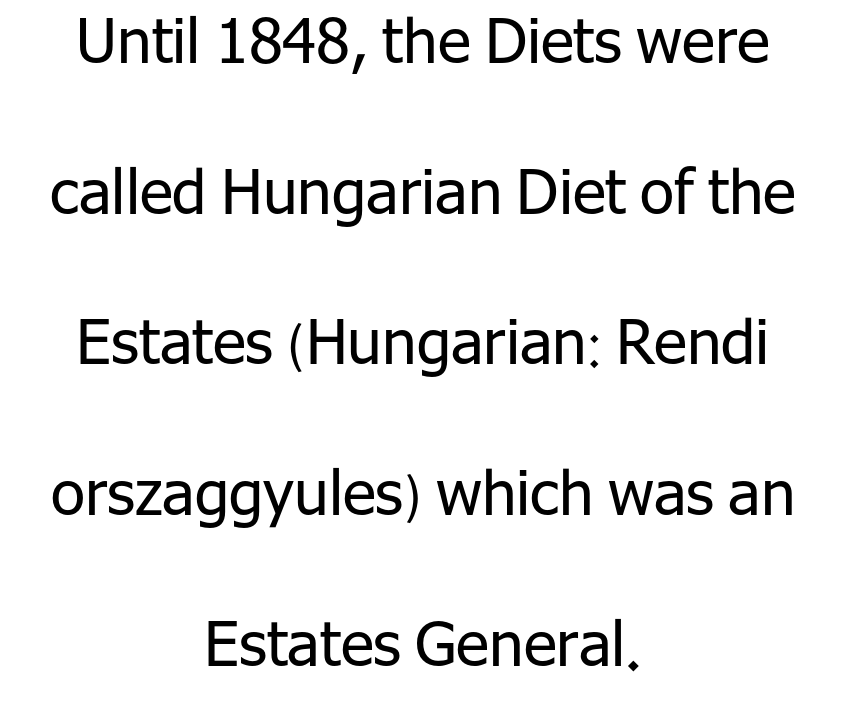
Summary of weight: not heavy and not bold. The baseline area is clear. The font's upright variant was chosen for this text. Does the leading feel generous? Absolutely, it's lavish.
